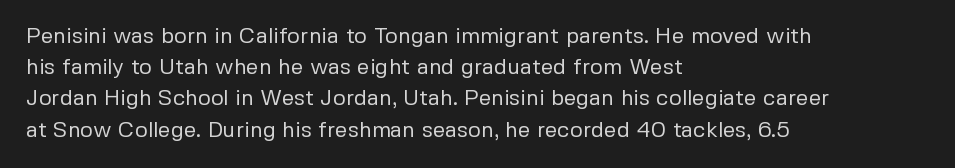
Q: Is the text bold? A: No.
Q: Is the text italic (slanted)? A: No, it is upright.
Q: Is the text underlined? A: No.
Q: How is the paragraph aligned? A: Left-aligned.
Q: Is the spacing between letters normal or unusually wide? A: Normal.
Q: Is the spacing between lines tight, normal or loose? A: Normal.
